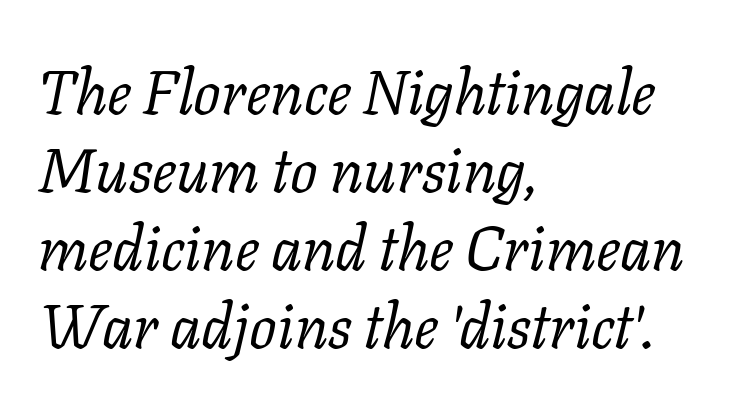
{"serif": "yes", "italic": "yes", "lean": "right", "slant_degrees": 11, "bold": "no", "weight": "regular", "width": "normal", "stroke_contrast": "low", "x_height": "medium", "monospaced": "no", "underline": "no", "align": "left", "line_spacing": "normal", "line_spacing_ratio": 1.28, "letter_spacing": "normal", "letter_spacing_em": 0.0, "glyph_px": 61}
